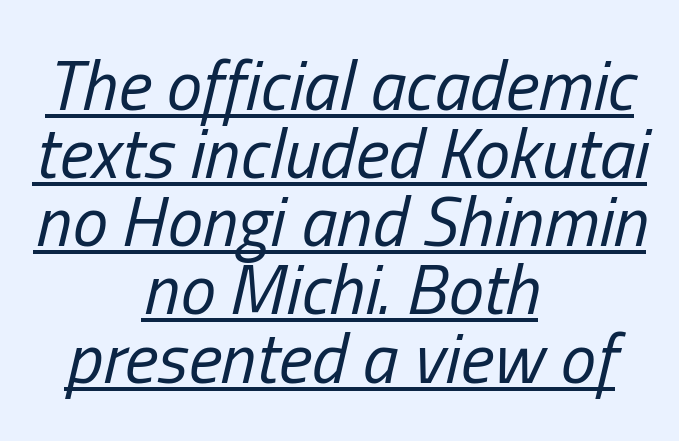
{"italic": "yes", "lean": "right", "slant_degrees": 13, "bold": "no", "weight": "regular", "width": "condensed", "stroke_contrast": "low", "x_height": "medium", "monospaced": "no", "underline": "yes", "align": "center", "line_spacing": "tight", "line_spacing_ratio": 0.96, "letter_spacing": "normal", "letter_spacing_em": 0.0, "glyph_px": 71}
